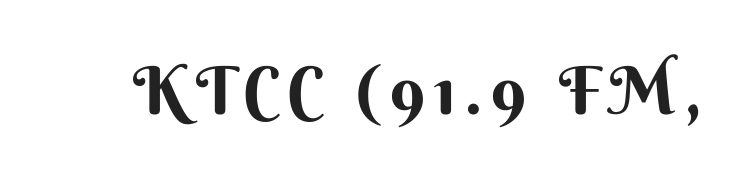
The image shows 66 px sans-serif type, upright; set not underlined; medium stroke contrast and a small x-height.
